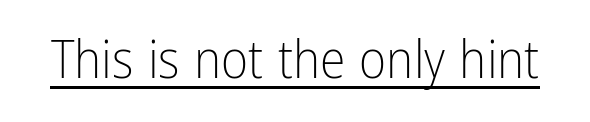
Q: Is the text bold? A: No.
Q: Is the text italic (slanted)? A: No, it is upright.
Q: Is the typeface a serif or a sans-serif typeface? A: Sans-serif.
Q: Is the text underlined? A: Yes.
Q: Is the spacing between letters normal or unusually wide? A: Normal.
Q: Width (condensed, normal, or wide)? A: Condensed.
Q: Stroke contrast? A: Low.
Q: x-height? A: Medium.
Q: Monospaced? A: No.
